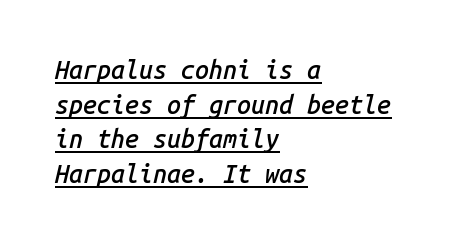
{"italic": "yes", "lean": "right", "slant_degrees": 14, "bold": "semi", "underline": "yes", "align": "left", "line_spacing": "normal", "line_spacing_ratio": 1.39, "letter_spacing": "normal", "letter_spacing_em": 0.0, "glyph_px": 25}
